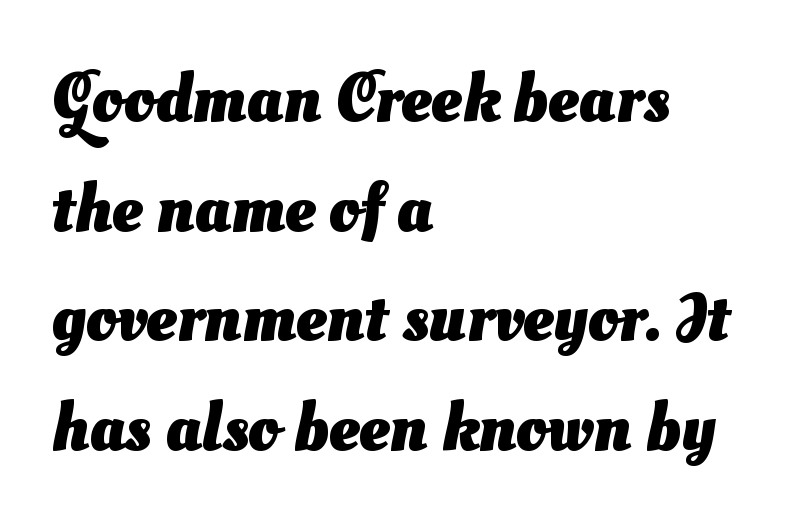
The typesetter chose a ragged-right arrangement here. The sample has been set heavy, in full bold. Serifs: no, the terminals of the letterforms are clean. Successive baselines arrive at the customary interval.
